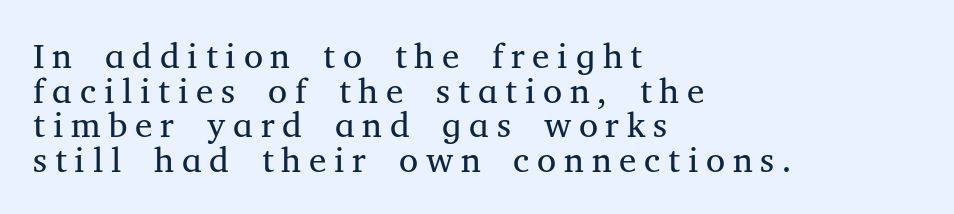
Q: Is the text bold? A: No.
Q: Is the text italic (slanted)? A: No, it is upright.
Q: Is the typeface a serif or a sans-serif typeface? A: Serif.
Q: Is the text underlined? A: No.
Q: How is the paragraph aligned? A: Left-aligned.
Q: Is the spacing between letters normal or unusually wide? A: Unusually wide.
Q: Is the spacing between lines tight, normal or loose? A: Tight.
Q: Width (condensed, normal, or wide)? A: Normal.
Q: Stroke contrast? A: Medium.
Q: x-height? A: Medium.
Q: Monospaced? A: No.
